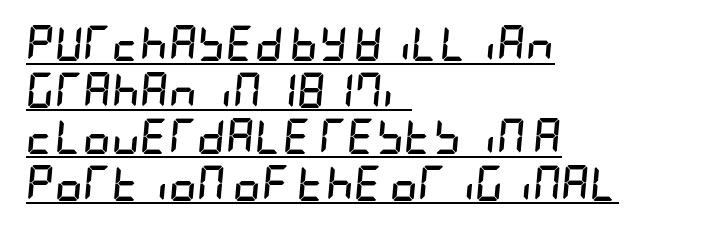
{"italic": "yes", "lean": "right", "slant_degrees": 5, "bold": "yes", "weight": "semibold", "width": "condensed", "stroke_contrast": "low", "x_height": "large", "underline": "yes", "align": "left", "line_spacing": "normal", "line_spacing_ratio": 1.33, "letter_spacing": "normal", "letter_spacing_em": 0.0, "glyph_px": 35}
